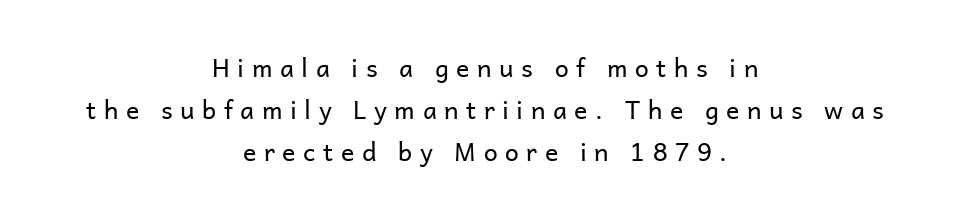
The image shows 25 px text type, upright; set centered, normal line spacing (1.68x), unusually wide letter spacing (+0.3 em), not underlined.
